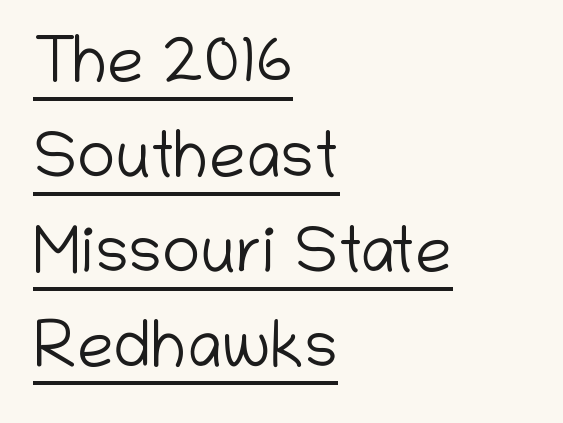
{"serif": "no", "italic": "no", "bold": "no", "weight": "light", "width": "normal", "stroke_contrast": "low", "x_height": "medium", "monospaced": "no", "underline": "yes", "align": "left", "line_spacing": "normal", "line_spacing_ratio": 1.46, "letter_spacing": "normal", "letter_spacing_em": 0.0, "glyph_px": 65}
